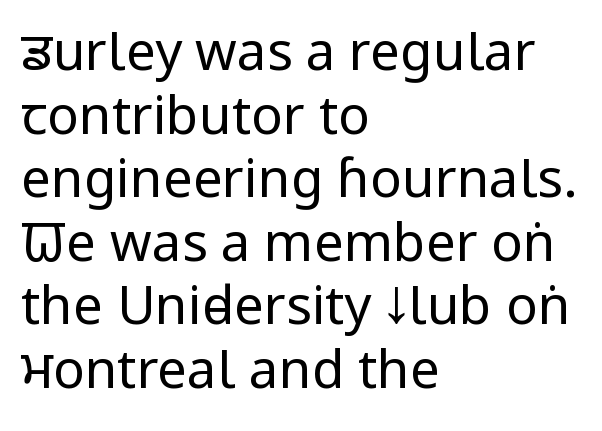
Q: Is the text bold? A: No.
Q: Is the text italic (slanted)? A: No, it is upright.
Q: Is the typeface a serif or a sans-serif typeface? A: Sans-serif.
Q: Is the text underlined? A: No.
Q: How is the paragraph aligned? A: Left-aligned.
Q: Is the spacing between letters normal or unusually wide? A: Normal.
Q: Width (condensed, normal, or wide)? A: Condensed.
Q: Stroke contrast? A: Low.
Q: x-height? A: Large.
Q: Monospaced? A: No.
